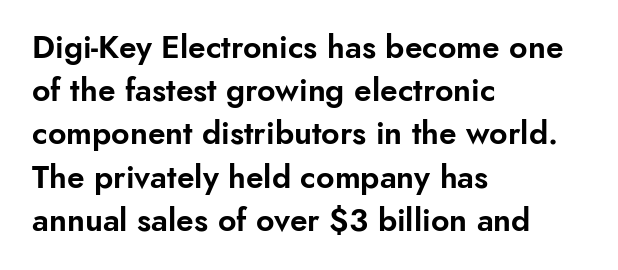
The image shows 32 px sans-serif type, upright; set left-aligned, normal line spacing (1.35x), normal letter spacing, not underlined; low stroke contrast and a small x-height.
